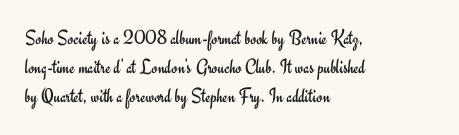
The image shows 21 px text type; set left-aligned, normal line spacing (1.38x), normal letter spacing, not underlined.
